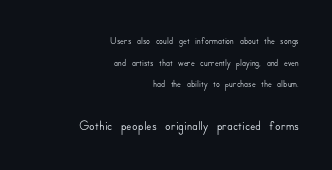
Q: Is the text italic (slanted)? A: No, it is upright.
Q: Is the text underlined? A: No.
Q: How is the paragraph aligned? A: Right-aligned.
Q: Is the spacing between letters normal or unusually wide? A: Normal.
Q: Is the spacing between lines tight, normal or loose? A: Normal.
Q: Which block of text is set in a larger size, the first (top) or the second (bottom)? A: The second (bottom) one.
